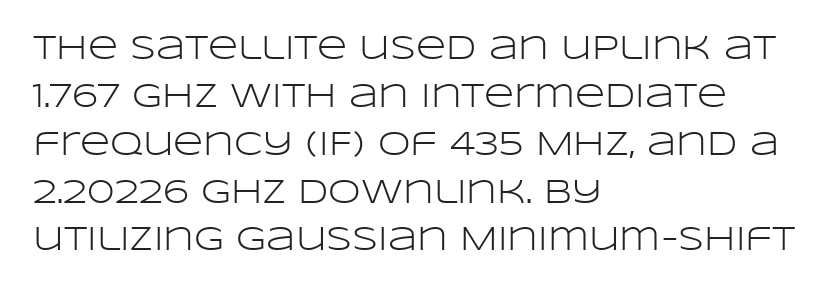
{"serif": "no", "italic": "no", "bold": "no", "weight": "light", "width": "wide", "stroke_contrast": "low", "x_height": "large", "monospaced": "no", "underline": "no", "align": "left", "line_spacing": "normal", "line_spacing_ratio": 1.45, "letter_spacing": "normal", "letter_spacing_em": 0.0, "glyph_px": 33}
